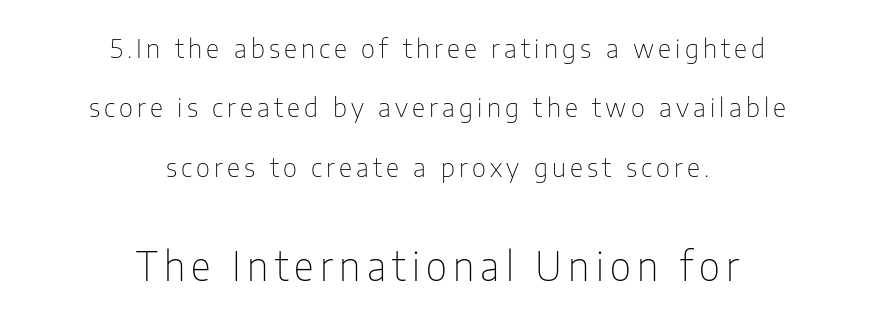
Q: Is the text bold? A: No.
Q: Is the text italic (slanted)? A: No, it is upright.
Q: Is the typeface a serif or a sans-serif typeface? A: Sans-serif.
Q: Is the text underlined? A: No.
Q: How is the paragraph aligned? A: Centered.
Q: Is the spacing between lines tight, normal or loose? A: Loose.
Q: Which block of text is set in a larger size, the first (top) or the second (bottom)? A: The second (bottom) one.
Q: Width (condensed, normal, or wide)? A: Condensed.
Q: Stroke contrast? A: Low.
Q: x-height? A: Medium.
Q: Monospaced? A: No.
